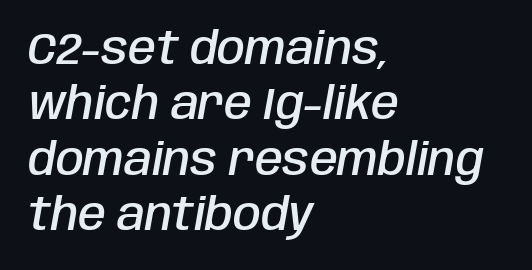
Anything drawn beneath the words? Only blank space. Looking at the ascenders, they clearly lean. A typesetter would call this proportional, since set widths differ per character. Stems and bowls a touch heavier than normal — semibold. Tracking here is standard; glyphs follow each other at the usual distance.
